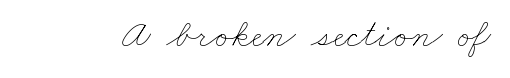
Q: Is the text bold? A: No.
Q: Is the text underlined? A: No.
Q: Is the spacing between letters normal or unusually wide? A: Normal.
Q: Width (condensed, normal, or wide)? A: Wide.
Q: Stroke contrast? A: Low.
Q: x-height? A: Small.
Q: Monospaced? A: No.
